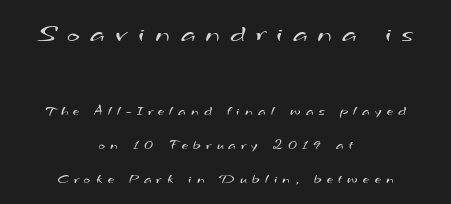
Q: Is the text bold? A: No.
Q: Is the text underlined? A: No.
Q: How is the paragraph aligned? A: Centered.
Q: Is the spacing between letters normal or unusually wide? A: Unusually wide.
Q: Is the spacing between lines tight, normal or loose? A: Loose.
Q: Which block of text is set in a larger size, the first (top) or the second (bottom)? A: The first (top) one.
